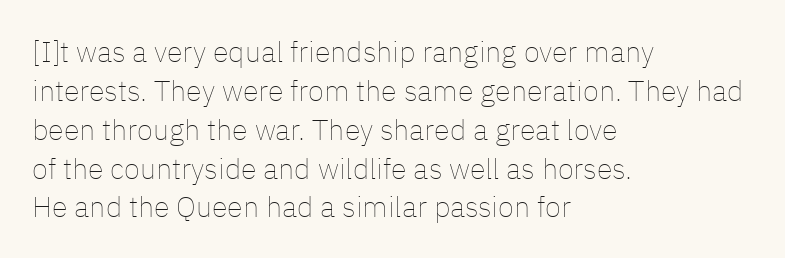
{"italic": "no", "bold": "no", "weight": "thin", "width": "normal", "stroke_contrast": "low", "x_height": "medium", "monospaced": "no", "underline": "no", "align": "left", "line_spacing": "normal", "line_spacing_ratio": 1.34, "letter_spacing": "normal", "letter_spacing_em": 0.0, "glyph_px": 29}
